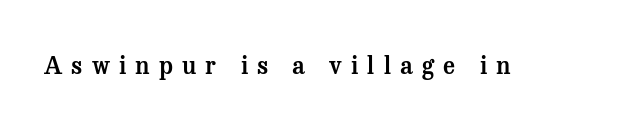
Lines of text with bare space underneath. The letters are spread apart with noticeably loose tracking. In terms of posture, this sample is upright.
